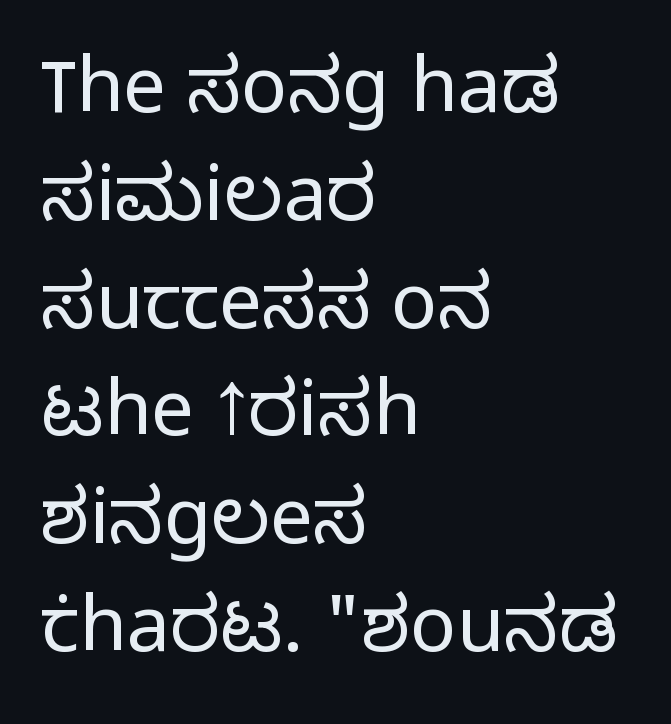
The passage is arranged the way most books set body copy — flush left. This is sans-serif lettering, the kind often seen on screens and signage. Designer's note — italics off, roman on. Lines of text with bare space underneath. The face used here is proportionally spaced, like ordinary book or web type.
